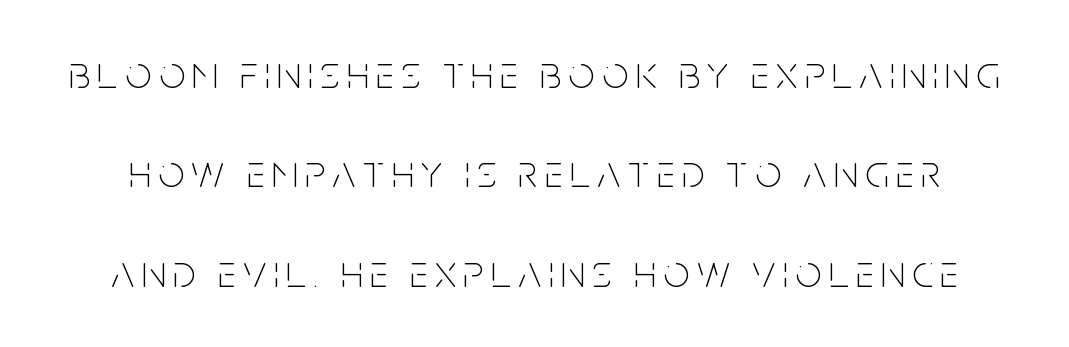
Q: Is the text bold? A: No.
Q: Is the text italic (slanted)? A: No, it is upright.
Q: Is the typeface a serif or a sans-serif typeface? A: Sans-serif.
Q: Is the text underlined? A: No.
Q: Is the spacing between lines tight, normal or loose? A: Loose.
Q: Width (condensed, normal, or wide)? A: Condensed.
Q: Stroke contrast? A: Low.
Q: x-height? A: Large.
Q: Monospaced? A: No.
